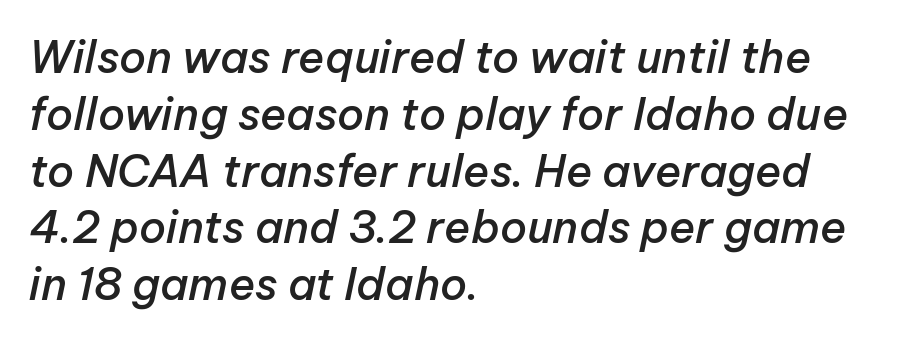
{"italic": "yes", "lean": "right", "slant_degrees": 12, "bold": "semi", "weight": "semibold", "width": "normal", "stroke_contrast": "low", "x_height": "medium", "monospaced": "no", "underline": "no", "align": "left", "line_spacing": "normal", "line_spacing_ratio": 1.29, "letter_spacing": "normal", "letter_spacing_em": 0.0, "glyph_px": 44}
